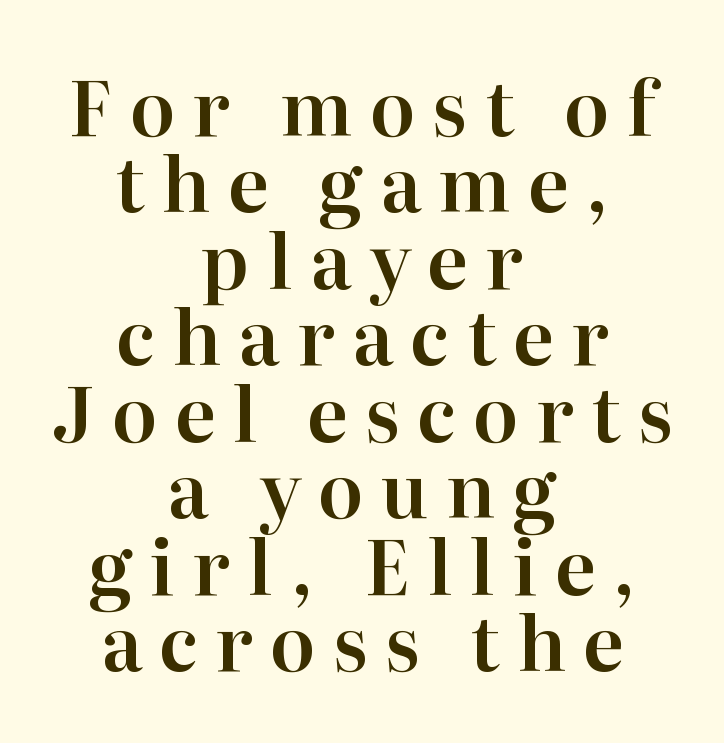
{"serif": "yes", "italic": "no", "width": "normal", "stroke_contrast": "high", "x_height": "medium", "monospaced": "no", "underline": "no", "align": "center", "line_spacing": "tight", "line_spacing_ratio": 1.02, "letter_spacing": "wide", "letter_spacing_em": 0.23, "glyph_px": 75}
